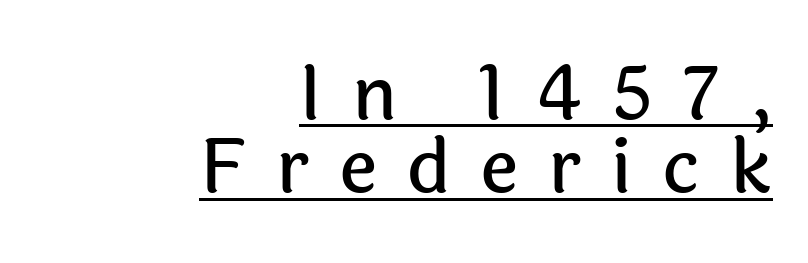
The image shows 75 px sans-serif type, upright; set right-aligned, tight line spacing (0.98x), unusually wide letter spacing (+0.4 em), underlined; a medium x-height.
